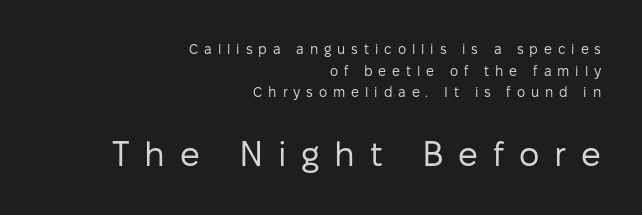
The image shows 35 px regular-weight sans-serif type, upright; set right-aligned, normal line spacing (1.55x), unusually wide letter spacing (+0.42 em), not underlined; the second (bottom) block is 2.5x larger; low stroke contrast and a medium x-height.
